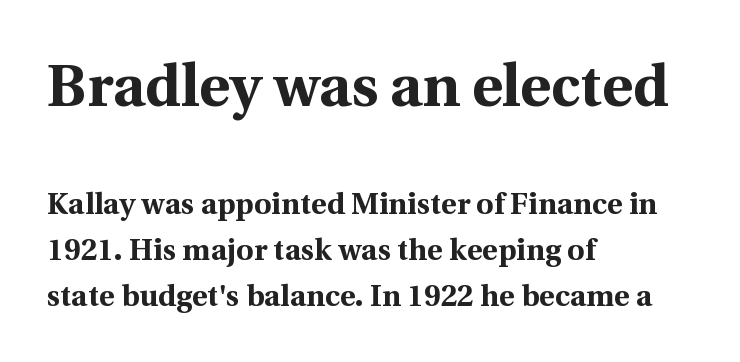
The image shows 59 px bold serif type, upright; set left-aligned, normal line spacing (1.53x), normal letter spacing, not underlined; the first (top) block is 1.97x larger; a medium x-height.
